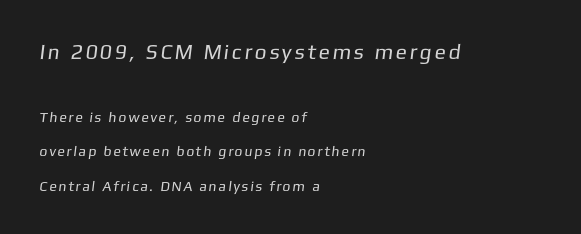
Q: Is the text bold? A: No.
Q: Is the text underlined? A: No.
Q: How is the paragraph aligned? A: Left-aligned.
Q: Is the spacing between lines tight, normal or loose? A: Loose.
Q: Which block of text is set in a larger size, the first (top) or the second (bottom)? A: The first (top) one.
